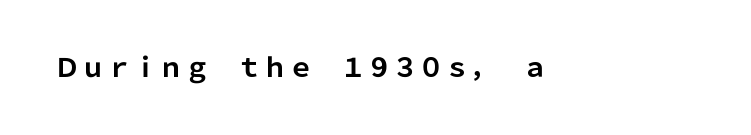
The image shows 26 px bold type, upright; set normal letter spacing, not underlined.
